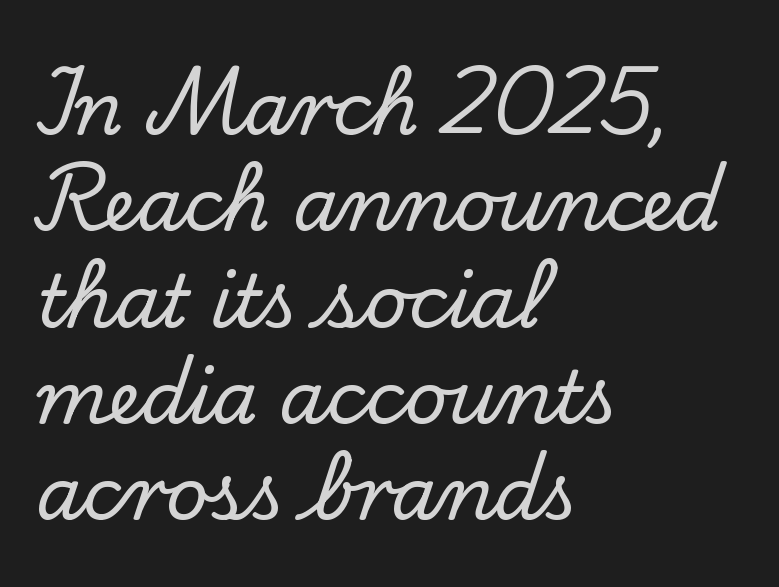
The image shows 73 px serif type; set left-aligned, normal line spacing (1.32x), normal letter spacing, not underlined; low stroke contrast and a small x-height.
